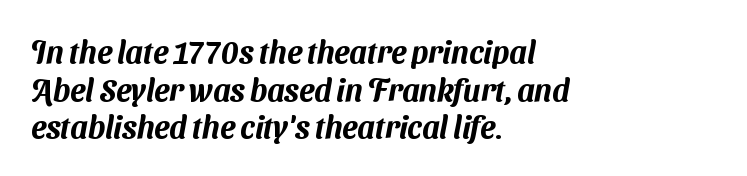
{"serif": "no", "width": "normal", "stroke_contrast": "medium", "x_height": "medium", "monospaced": "no", "underline": "no", "align": "left", "line_spacing_ratio": 1.21, "letter_spacing": "normal", "letter_spacing_em": 0.0, "glyph_px": 31}
